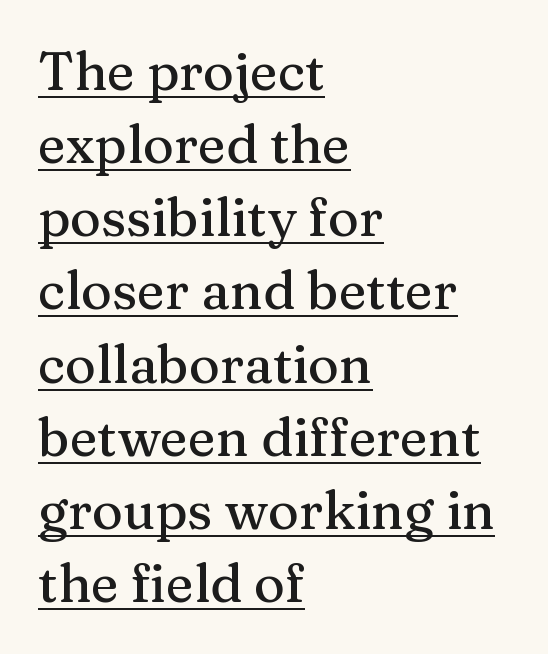
The image shows 53 px serif type, upright; set left-aligned, normal line spacing (1.38x), normal letter spacing, underlined; medium stroke contrast and a medium x-height.
